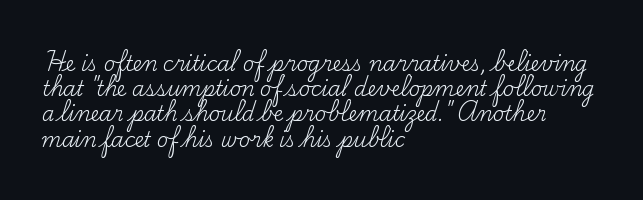
The image shows 20 px text type; set left-aligned, normal line spacing (1.26x), normal letter spacing, not underlined.
